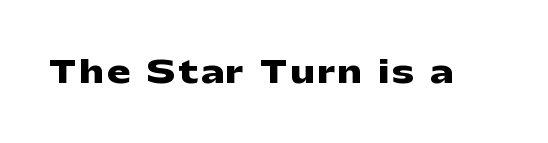
Q: Is the text bold? A: Yes.
Q: Is the text italic (slanted)? A: No, it is upright.
Q: Is the typeface a serif or a sans-serif typeface? A: Sans-serif.
Q: Is the text underlined? A: No.
Q: Width (condensed, normal, or wide)? A: Wide.
Q: Stroke contrast? A: Low.
Q: x-height? A: Medium.
Q: Monospaced? A: No.
